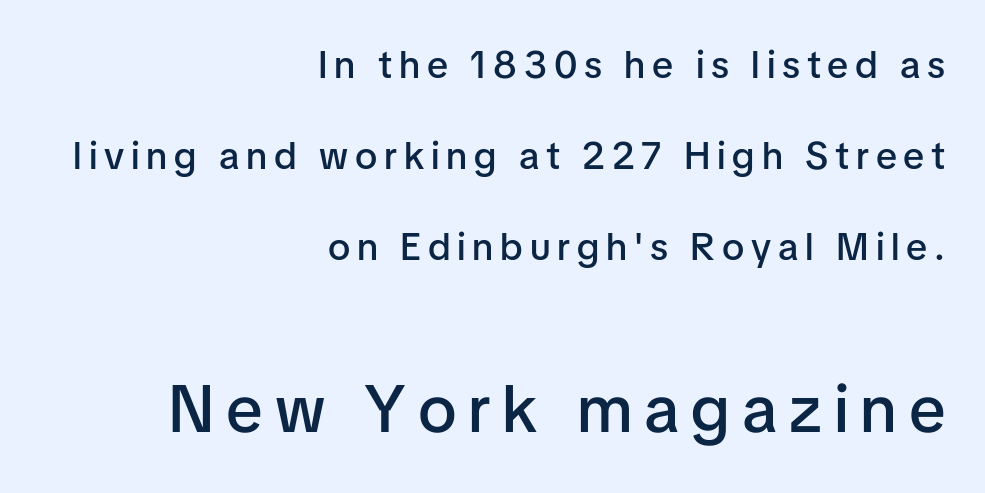
Q: Is the text bold? A: Semi-bold.
Q: Is the text italic (slanted)? A: No, it is upright.
Q: Is the typeface a serif or a sans-serif typeface? A: Sans-serif.
Q: Is the text underlined? A: No.
Q: How is the paragraph aligned? A: Right-aligned.
Q: Is the spacing between lines tight, normal or loose? A: Loose.
Q: Which block of text is set in a larger size, the first (top) or the second (bottom)? A: The second (bottom) one.
Q: Width (condensed, normal, or wide)? A: Normal.
Q: Stroke contrast? A: Low.
Q: x-height? A: Medium.
Q: Monospaced? A: No.
